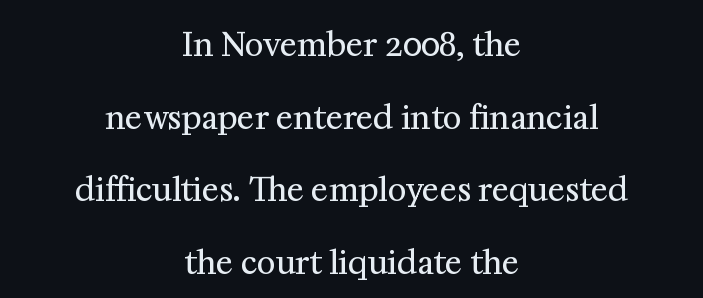
Q: Is the text bold? A: No.
Q: Is the text italic (slanted)? A: No, it is upright.
Q: Is the typeface a serif or a sans-serif typeface? A: Serif.
Q: Is the text underlined? A: No.
Q: How is the paragraph aligned? A: Centered.
Q: Is the spacing between letters normal or unusually wide? A: Normal.
Q: Is the spacing between lines tight, normal or loose? A: Loose.
Q: Width (condensed, normal, or wide)? A: Normal.
Q: Stroke contrast? A: Medium.
Q: x-height? A: Medium.
Q: Monospaced? A: No.
